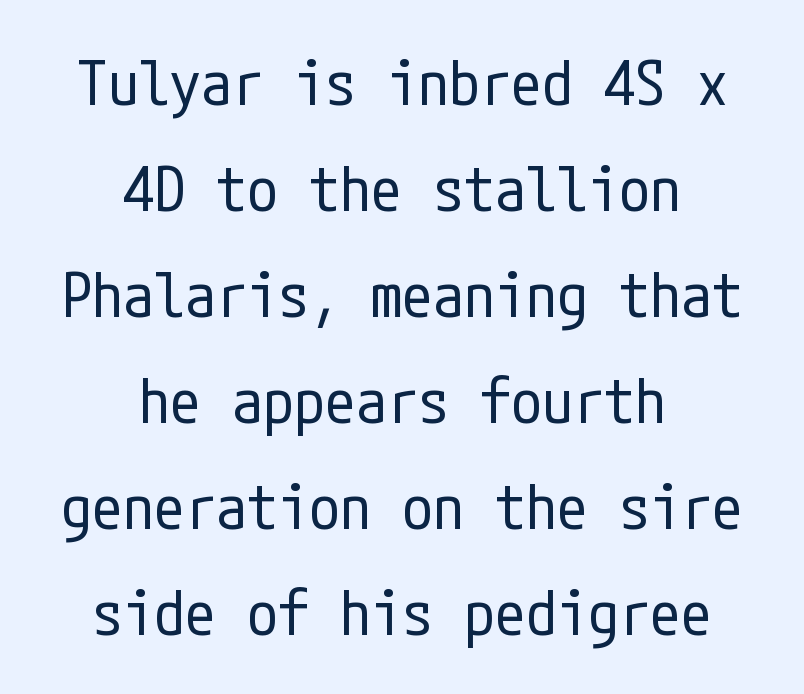
The image shows 62 px regular-weight, condensed sans-serif type, upright; set centered, line spacing 1.71x, normal letter spacing, not underlined; low stroke contrast and a medium x-height.
